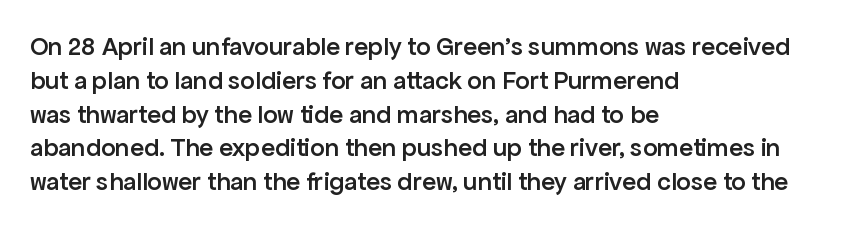
{"italic": "no", "bold": "semi", "underline": "no", "align": "left", "line_spacing": "normal", "line_spacing_ratio": 1.3, "letter_spacing": "normal", "letter_spacing_em": 0.0, "glyph_px": 26}
